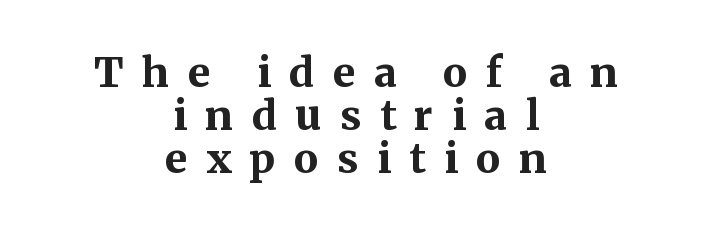
Q: Is the text bold? A: Yes.
Q: Is the text italic (slanted)? A: No, it is upright.
Q: Is the typeface a serif or a sans-serif typeface? A: Serif.
Q: Is the text underlined? A: No.
Q: How is the paragraph aligned? A: Centered.
Q: Is the spacing between letters normal or unusually wide? A: Unusually wide.
Q: Is the spacing between lines tight, normal or loose? A: Tight.
Q: Width (condensed, normal, or wide)? A: Normal.
Q: Stroke contrast? A: Medium.
Q: x-height? A: Medium.
Q: Monospaced? A: No.
